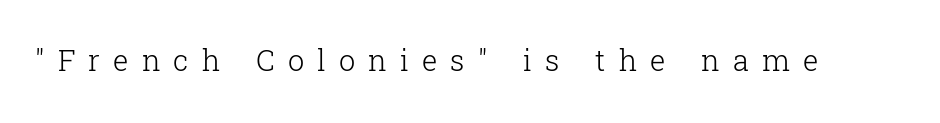
Q: Is the text bold? A: No.
Q: Is the text italic (slanted)? A: No, it is upright.
Q: Is the typeface a serif or a sans-serif typeface? A: Serif.
Q: Is the text underlined? A: No.
Q: Is the spacing between letters normal or unusually wide? A: Unusually wide.
Q: Width (condensed, normal, or wide)? A: Normal.
Q: Stroke contrast? A: Low.
Q: x-height? A: Medium.
Q: Monospaced? A: No.
